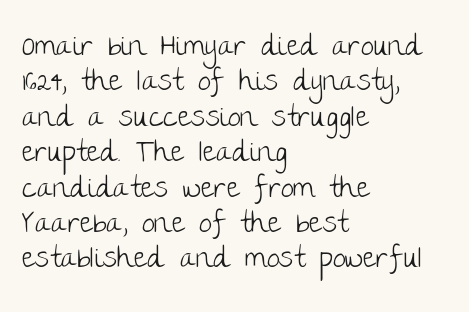
Q: Is the text bold? A: No.
Q: Is the text italic (slanted)? A: No, it is upright.
Q: Is the typeface a serif or a sans-serif typeface? A: Sans-serif.
Q: Is the text underlined? A: No.
Q: How is the paragraph aligned? A: Left-aligned.
Q: Is the spacing between letters normal or unusually wide? A: Normal.
Q: Width (condensed, normal, or wide)? A: Normal.
Q: Stroke contrast? A: Low.
Q: x-height? A: Large.
Q: Monospaced? A: No.
